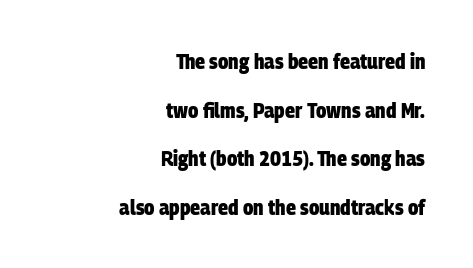
{"bold": "yes", "underline": "no", "align": "right", "line_spacing": "loose", "line_spacing_ratio": 2.31, "letter_spacing": "normal", "letter_spacing_em": 0.0, "glyph_px": 21}
